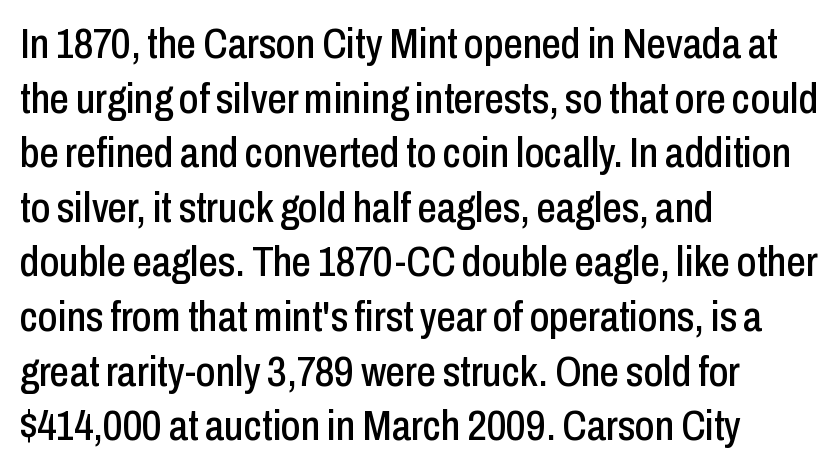
Here the designer chose a conventional face with non-uniform glyph widths. The vertical gap from one line to the next is medium. A classic flush-left, rag-right setting is used for this passage. This rendering leaves character spacing at its baseline value.
